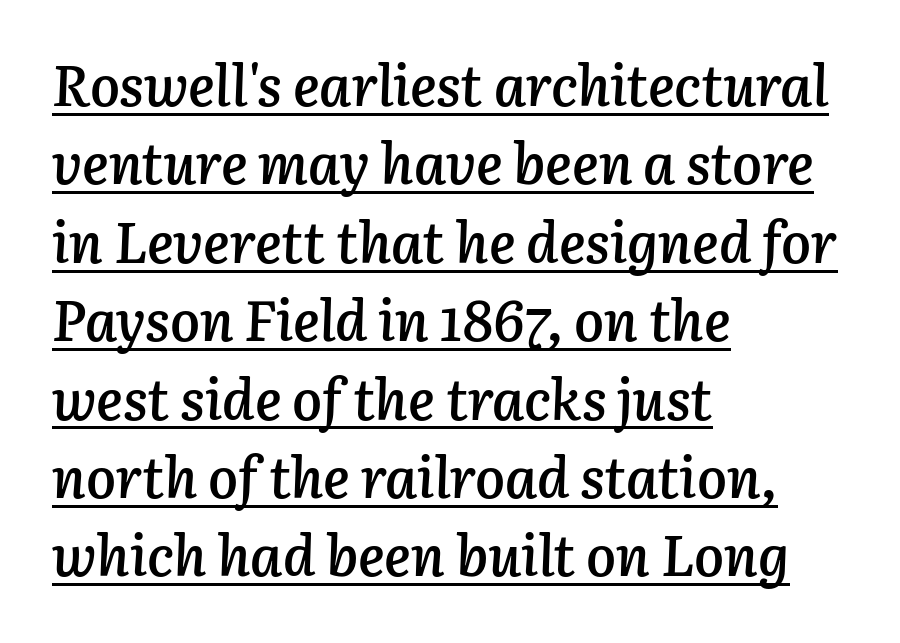
Q: Is the text bold? A: Semi-bold.
Q: Is the text italic (slanted)? A: Yes, it leans right by about 3 degrees.
Q: Is the text underlined? A: Yes.
Q: How is the paragraph aligned? A: Left-aligned.
Q: Is the spacing between letters normal or unusually wide? A: Normal.
Q: Is the spacing between lines tight, normal or loose? A: Normal.
Q: Width (condensed, normal, or wide)? A: Normal.
Q: Stroke contrast? A: Low.
Q: x-height? A: Medium.
Q: Monospaced? A: No.
